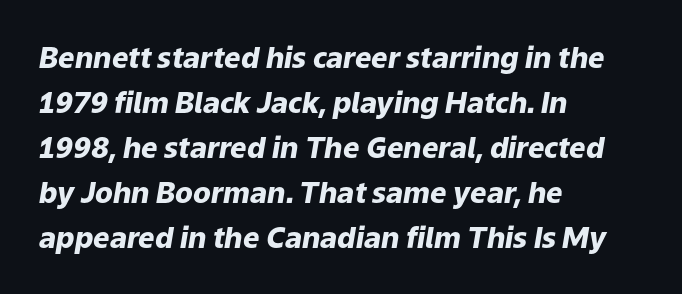
The image shows 29 px heavy type, italic (leaning right); set left-aligned, normal line spacing (1.55x), normal letter spacing, not underlined; low stroke contrast and a medium x-height.
